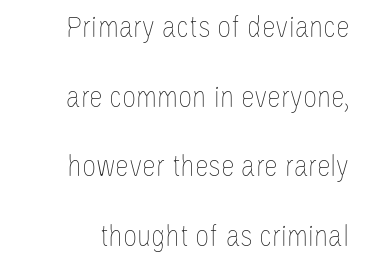
Q: Is the text bold? A: No.
Q: Is the text italic (slanted)? A: No, it is upright.
Q: Is the text underlined? A: No.
Q: How is the paragraph aligned? A: Right-aligned.
Q: Is the spacing between letters normal or unusually wide? A: Normal.
Q: Is the spacing between lines tight, normal or loose? A: Loose.
Q: Width (condensed, normal, or wide)? A: Condensed.
Q: Stroke contrast? A: Low.
Q: x-height? A: Large.
Q: Monospaced? A: No.
